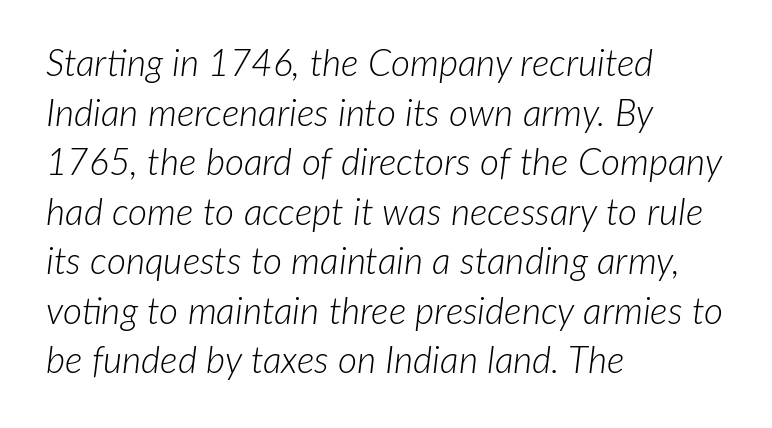
A typesetter would call this leading conventional body-copy spacing. Reading down the block, your eye returns to a fixed left position each line. The foot of each line stays bare and open. Looks like regular typesetting: each glyph gets only the width it needs. Letter spacing: default. Notice how the stems are inclined rather than vertical — that's the hallmark of italics.
